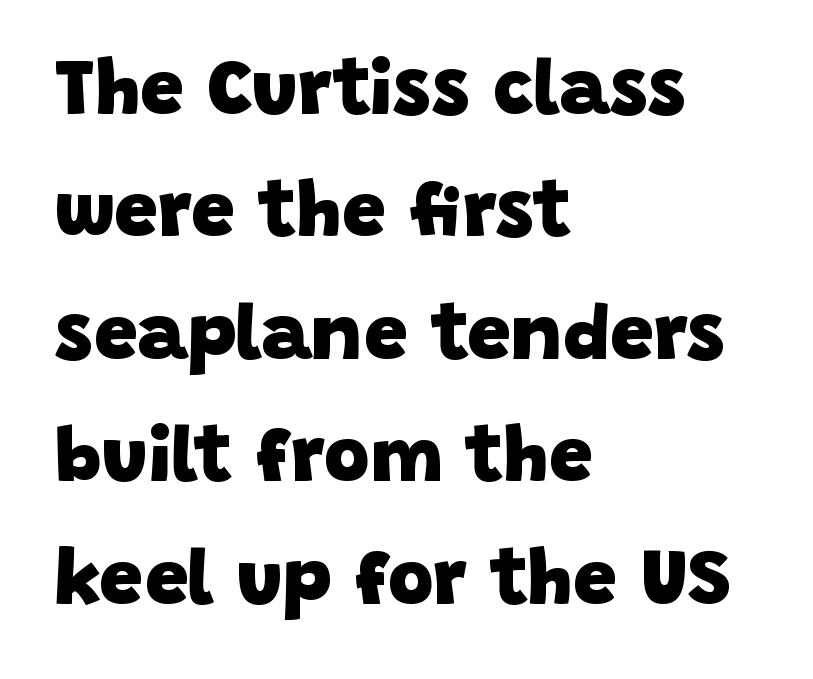
Q: Is the text bold? A: Yes.
Q: Is the typeface a serif or a sans-serif typeface? A: Sans-serif.
Q: Is the text underlined? A: No.
Q: How is the paragraph aligned? A: Left-aligned.
Q: Is the spacing between letters normal or unusually wide? A: Normal.
Q: Is the spacing between lines tight, normal or loose? A: Normal.
Q: Width (condensed, normal, or wide)? A: Normal.
Q: Stroke contrast? A: Low.
Q: x-height? A: Large.
Q: Monospaced? A: No.
